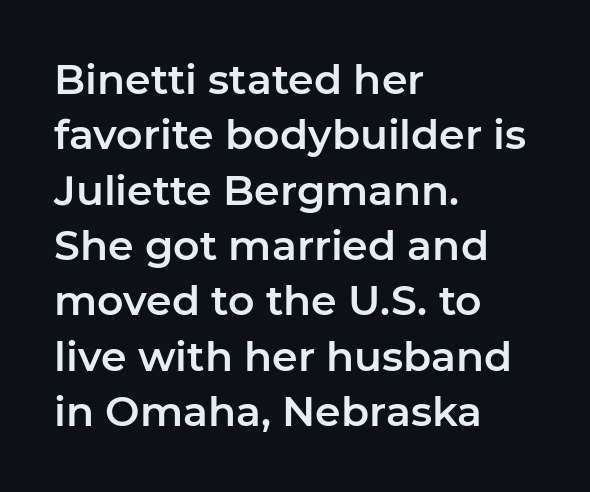
The image shows 41 px sans-serif type, upright; set left-aligned, normal line spacing (1.35x), normal letter spacing, not underlined; low stroke contrast and a medium x-height.
